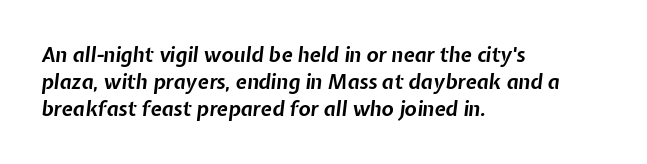
Q: Is the text bold? A: Yes.
Q: Is the text italic (slanted)? A: Yes, it leans right by about 7 degrees.
Q: Is the text underlined? A: No.
Q: How is the paragraph aligned? A: Left-aligned.
Q: Is the spacing between letters normal or unusually wide? A: Normal.
Q: Is the spacing between lines tight, normal or loose? A: Normal.
